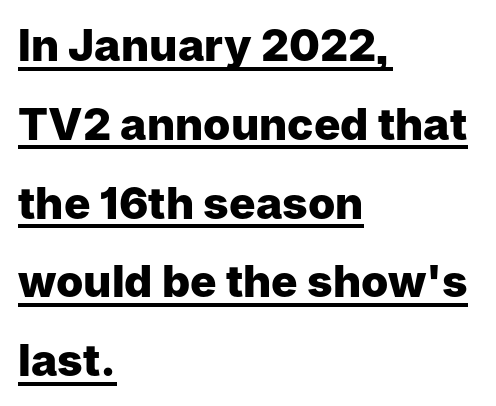
{"serif": "no", "italic": "no", "bold": "yes", "weight": "heavy", "width": "normal", "stroke_contrast": "low", "x_height": "medium", "monospaced": "no", "underline": "yes", "align": "left", "line_spacing_ratio": 1.79, "letter_spacing": "normal", "letter_spacing_em": 0.0, "glyph_px": 44}
